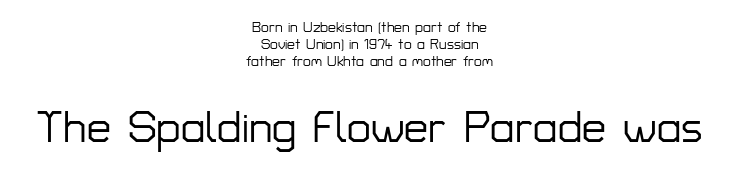
Unlike italic type, these characters show no tilt at all. Of the two passages, the one underneath uses the larger point size. Has an underline been added? It has not. Character widths vary here, with narrow letters taking less room than wide ones.
